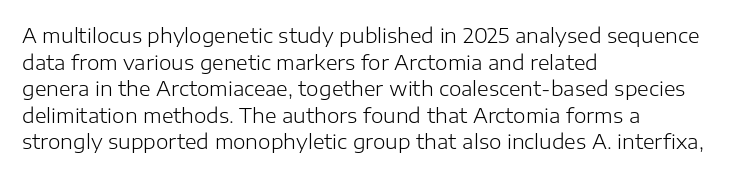
The image shows 20 px text type, upright; set left-aligned, normal line spacing (1.33x), normal letter spacing, not underlined.
